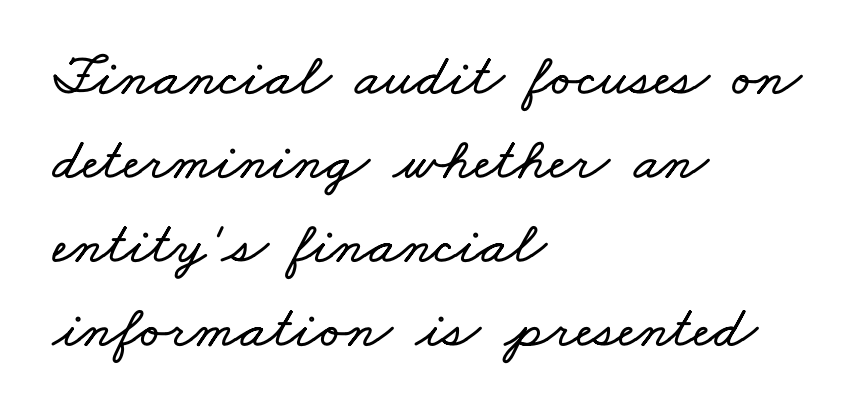
Q: Is the text underlined? A: No.
Q: How is the paragraph aligned? A: Left-aligned.
Q: Is the spacing between letters normal or unusually wide? A: Normal.
Q: Is the spacing between lines tight, normal or loose? A: Normal.
Q: Width (condensed, normal, or wide)? A: Wide.
Q: Stroke contrast? A: Low.
Q: x-height? A: Small.
Q: Monospaced? A: No.
